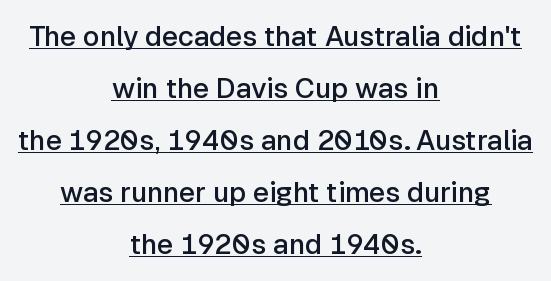
The image shows 28 px semibold sans-serif type, upright; set centered, line spacing 1.86x, normal letter spacing, underlined; low stroke contrast and a medium x-height.
